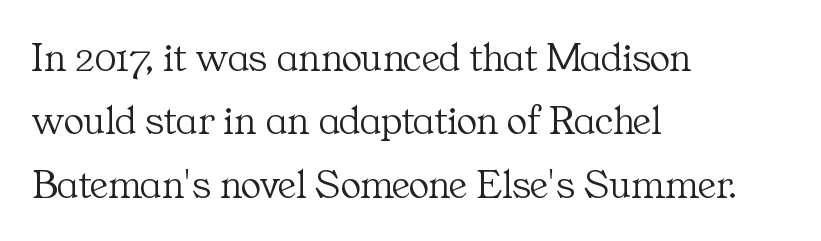
Q: Is the text bold? A: No.
Q: Is the text italic (slanted)? A: No, it is upright.
Q: Is the typeface a serif or a sans-serif typeface? A: Serif.
Q: Is the text underlined? A: No.
Q: How is the paragraph aligned? A: Left-aligned.
Q: Is the spacing between letters normal or unusually wide? A: Normal.
Q: Is the spacing between lines tight, normal or loose? A: Normal.
Q: Width (condensed, normal, or wide)? A: Normal.
Q: Stroke contrast? A: Medium.
Q: x-height? A: Medium.
Q: Monospaced? A: No.
